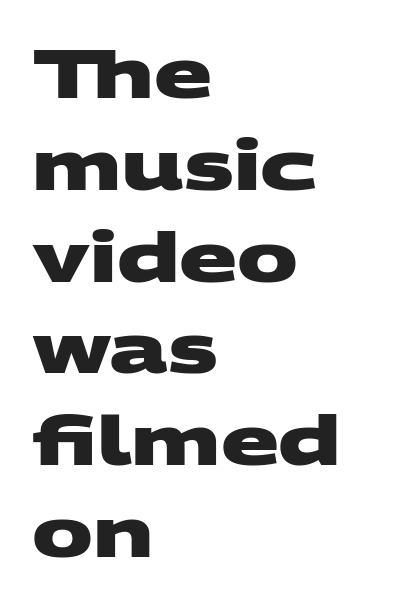
{"serif": "no", "bold": "yes", "weight": "heavy", "width": "wide", "stroke_contrast": "medium", "x_height": "large", "monospaced": "no", "underline": "no", "align": "left", "line_spacing": "normal", "line_spacing_ratio": 1.35, "letter_spacing": "normal", "letter_spacing_em": 0.0, "glyph_px": 68}
